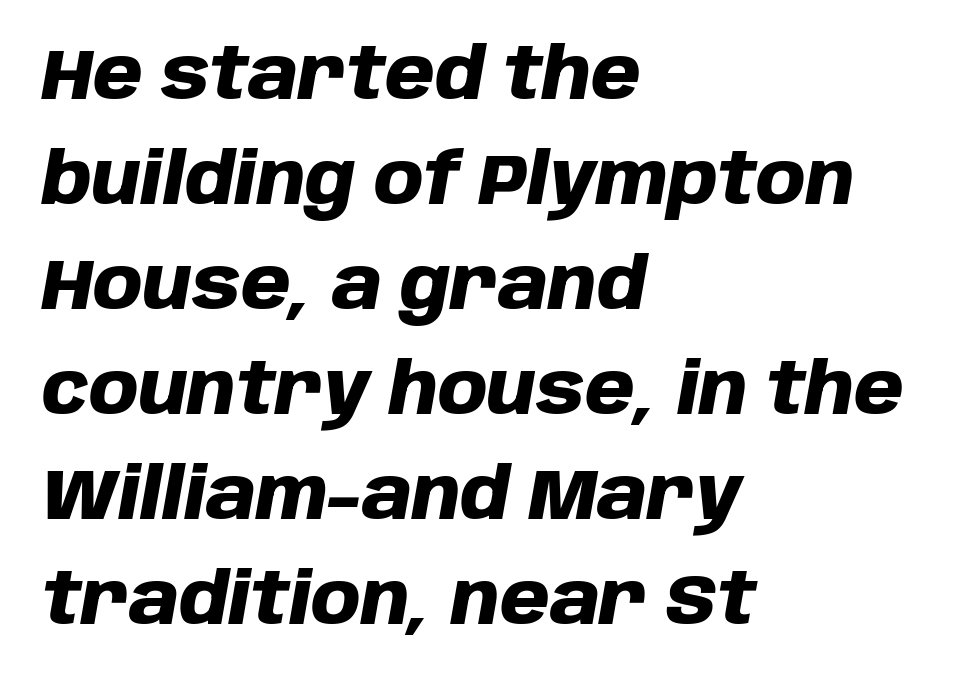
{"italic": "yes", "lean": "right", "slant_degrees": 10, "bold": "yes", "weight": "heavy", "width": "normal", "stroke_contrast": "low", "x_height": "large", "monospaced": "no", "underline": "no", "align": "left", "line_spacing": "normal", "line_spacing_ratio": 1.48, "letter_spacing": "normal", "letter_spacing_em": 0.0, "glyph_px": 71}
